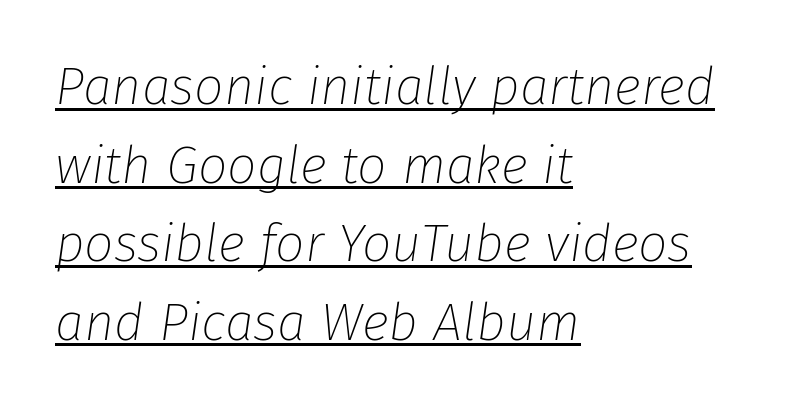
The image shows 52 px thin type, italic (leaning right); set left-aligned, normal line spacing (1.51x), normal letter spacing, underlined; low stroke contrast and a medium x-height.
